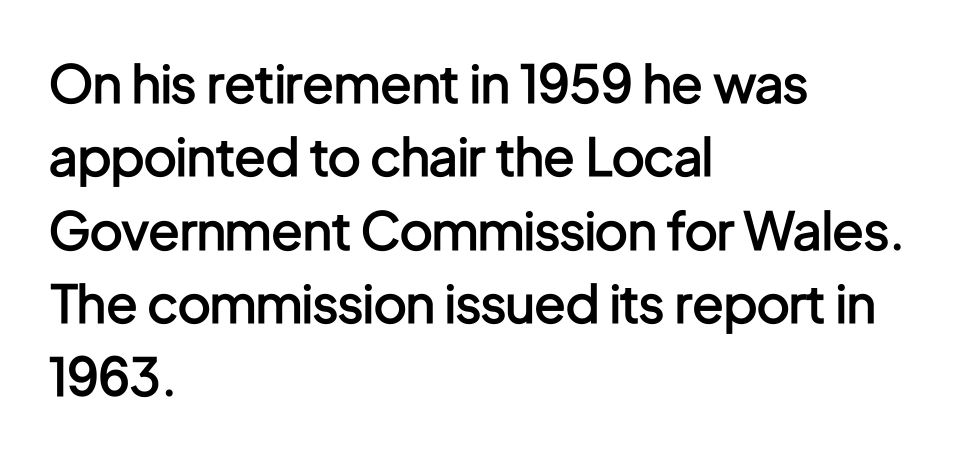
A somewhat darkened texture: the type is semibold rather than bold. In terms of letterform style, serifs are entirely absent. Underlining? Definitely not there. Looks like regular typesetting: each glyph gets only the width it needs. Posture: straight, roman, zero tilt. Compared with typical paragraphs, the rows here are spaced about the same.
